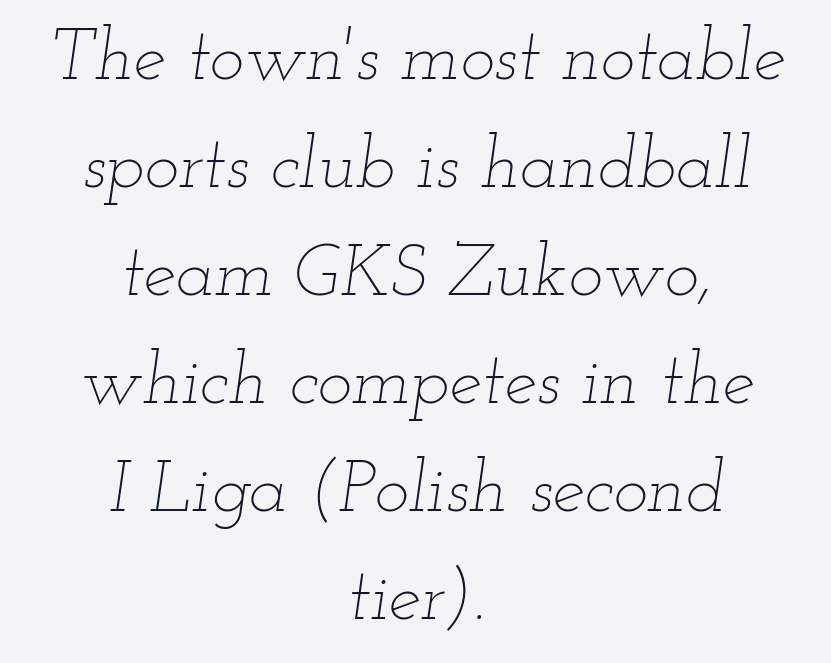
{"italic": "yes", "lean": "right", "slant_degrees": 12, "bold": "no", "weight": "thin", "width": "wide", "stroke_contrast": "low", "x_height": "small", "monospaced": "no", "underline": "no", "align": "center", "line_spacing": "normal", "line_spacing_ratio": 1.48, "letter_spacing": "normal", "letter_spacing_em": 0.0, "glyph_px": 73}
